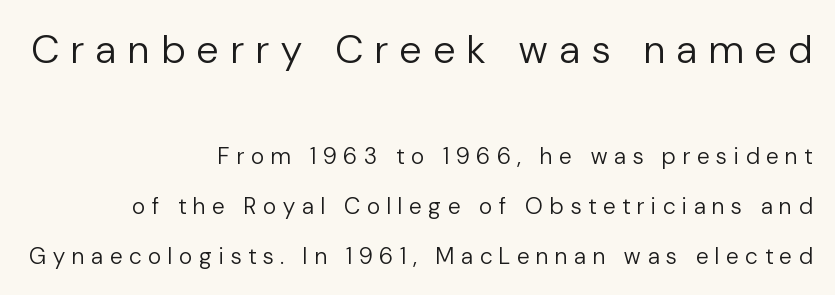
{"serif": "no", "italic": "no", "bold": "no", "weight": "regular", "width": "normal", "stroke_contrast": "low", "x_height": "medium", "monospaced": "no", "underline": "no", "align": "right", "line_spacing": "loose", "line_spacing_ratio": 2.16, "letter_spacing": "wide", "letter_spacing_em": 0.31, "larger_block": "first", "size_ratio": 1.74, "glyph_px": 40}
